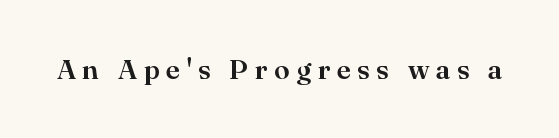
Posture: straight, roman, zero tilt. This rendering features lettering with no underline. The rendering shows small feet on the letterforms — a serif design. Do the characters align in a grid? No, the font is proportional.
